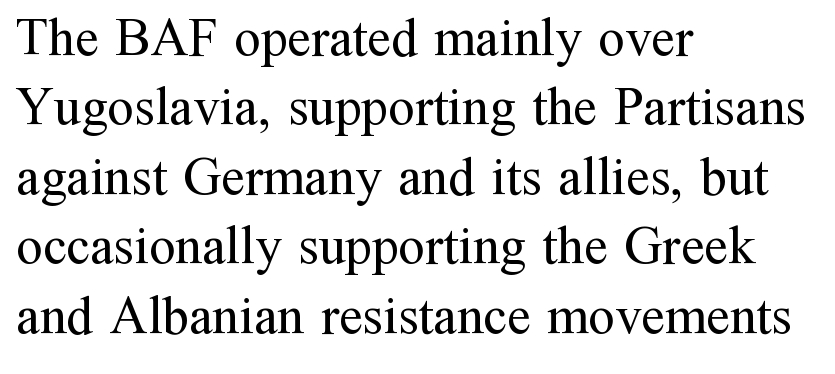
The image shows 53 px regular-weight serif type, upright; set left-aligned, normal line spacing (1.31x), normal letter spacing, not underlined; medium stroke contrast and a medium x-height.
